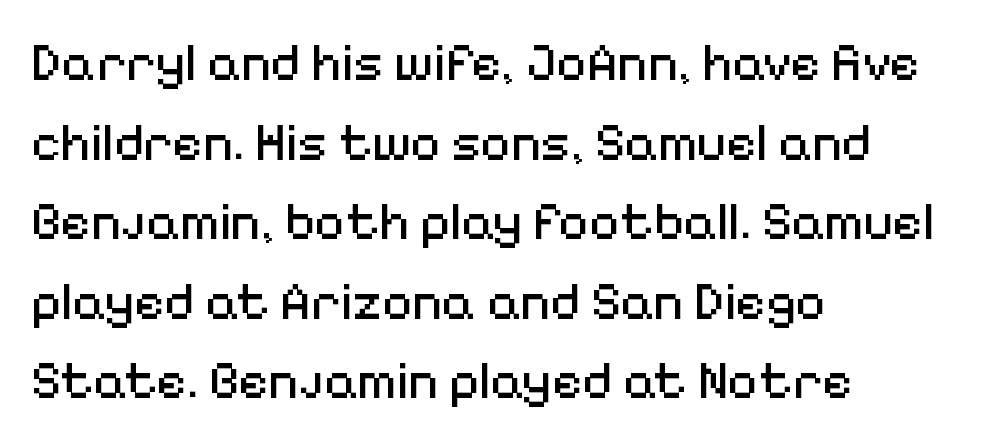
It's the straight-up-and-down kind of type. The paragraph has a hard left edge and a soft right edge. Vertically, the passage feels balanced, rows spaced as you'd expect. Do the characters align in a grid? No, the font is proportional.
